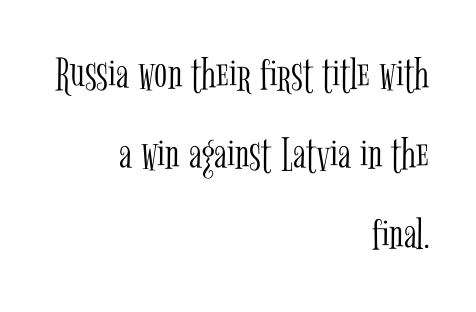
The image shows 48 px light, condensed serif type, upright; set right-aligned, normal line spacing (1.67x), normal letter spacing, not underlined; low stroke contrast and a medium x-height.
